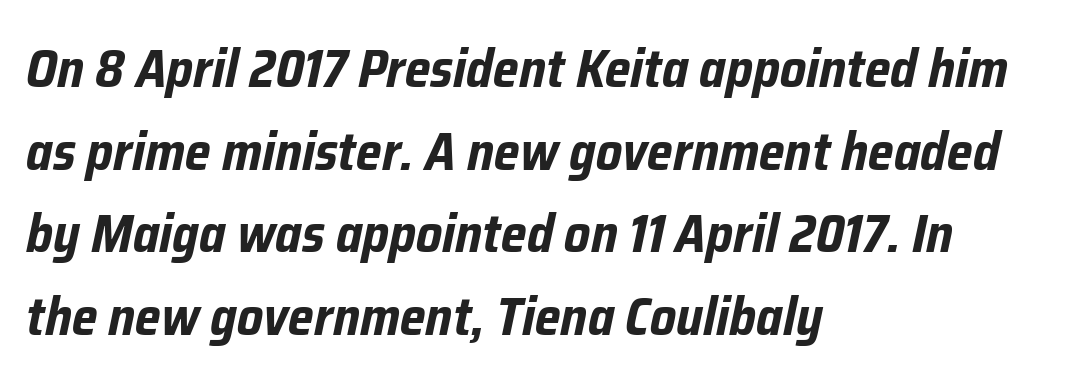
A dark, heavy texture on the line: the type is bold. In CSS terms this would be text-align: left. Nobody touched the tracking dial on this one. Posture: slanted.
